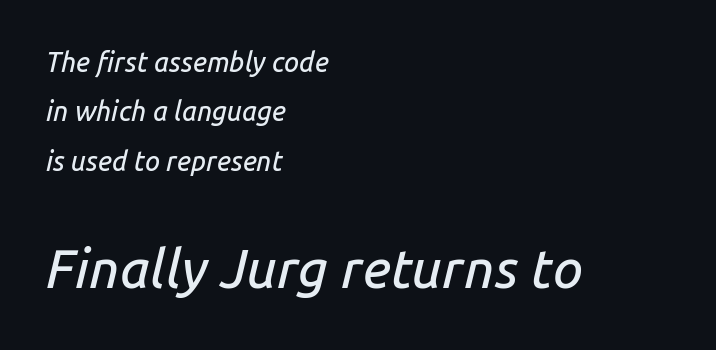
Q: Is the text italic (slanted)? A: Yes, it leans right by about 14 degrees.
Q: Is the text underlined? A: No.
Q: How is the paragraph aligned? A: Left-aligned.
Q: Is the spacing between letters normal or unusually wide? A: Normal.
Q: Which block of text is set in a larger size, the first (top) or the second (bottom)? A: The second (bottom) one.
Q: Width (condensed, normal, or wide)? A: Normal.
Q: Stroke contrast? A: Low.
Q: x-height? A: Medium.
Q: Monospaced? A: No.
